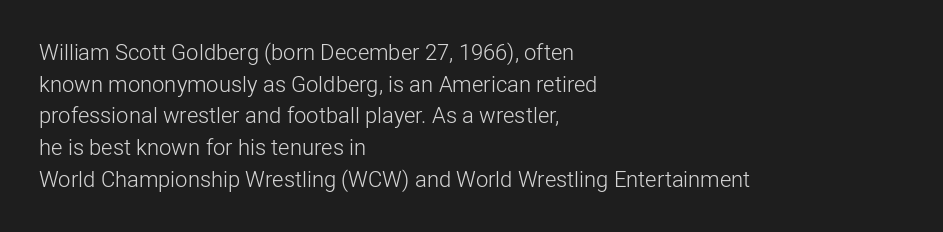
The image shows 22 px text type, upright; set left-aligned, normal line spacing (1.44x), normal letter spacing, not underlined.
